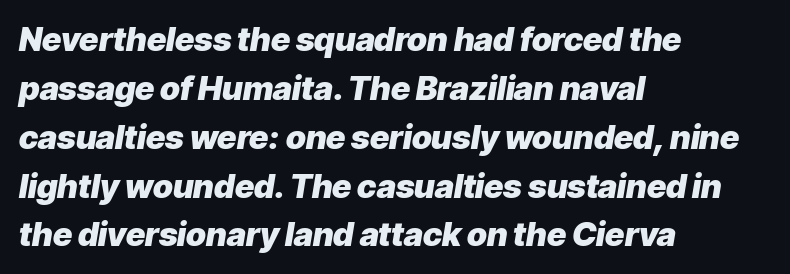
Each line starts at the same left margin while the right side varies. Has an underline been added? It has not. Here the glyphs are tracked normally, forming tight word shapes. The strokes are fattened all the way to bold. Note the varied advance widths — an 'i' is clearly narrower than an 'm'. Evenly set lines give the paragraph a standard silhouette.
